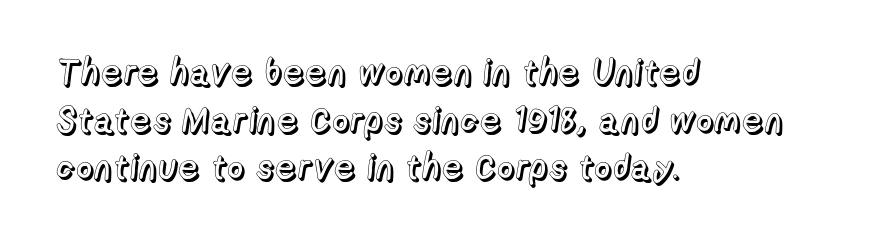
{"width": "normal", "x_height": "medium", "monospaced": "no", "underline": "no", "align": "left", "line_spacing": "normal", "line_spacing_ratio": 1.36, "letter_spacing": "normal", "letter_spacing_em": 0.0, "glyph_px": 35}
